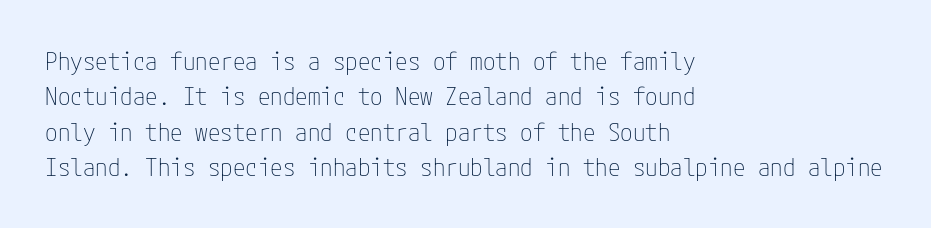
{"italic": "no", "bold": "no", "underline": "no", "align": "left", "line_spacing": "normal", "line_spacing_ratio": 1.42, "letter_spacing": "normal", "letter_spacing_em": 0.0, "glyph_px": 25}
